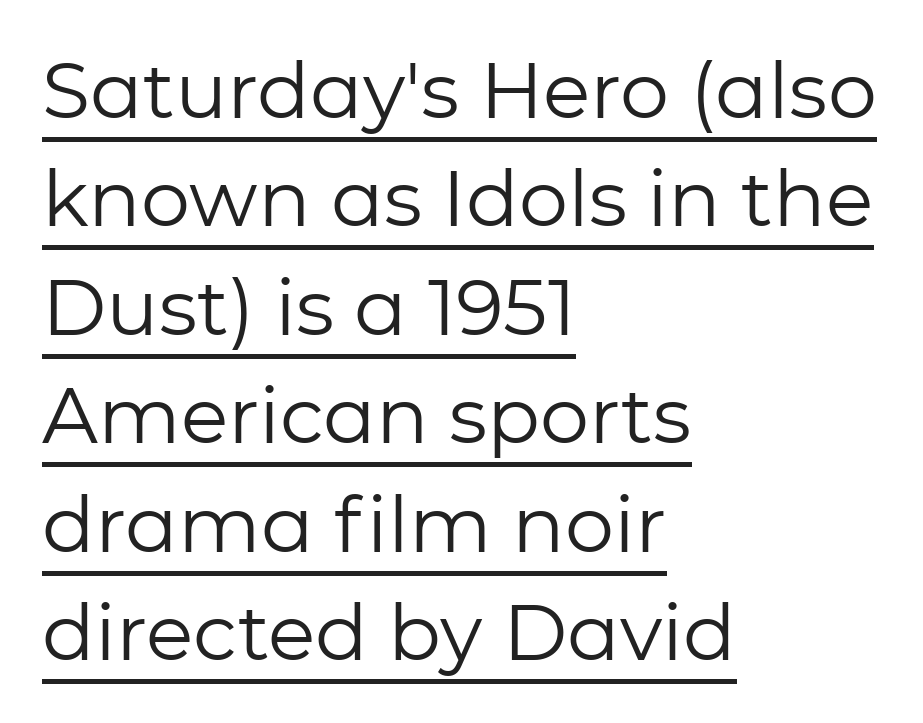
Q: Is the text bold? A: No.
Q: Is the text italic (slanted)? A: No, it is upright.
Q: Is the typeface a serif or a sans-serif typeface? A: Sans-serif.
Q: Is the text underlined? A: Yes.
Q: How is the paragraph aligned? A: Left-aligned.
Q: Is the spacing between letters normal or unusually wide? A: Normal.
Q: Is the spacing between lines tight, normal or loose? A: Normal.
Q: Width (condensed, normal, or wide)? A: Normal.
Q: Stroke contrast? A: Low.
Q: x-height? A: Medium.
Q: Monospaced? A: No.
